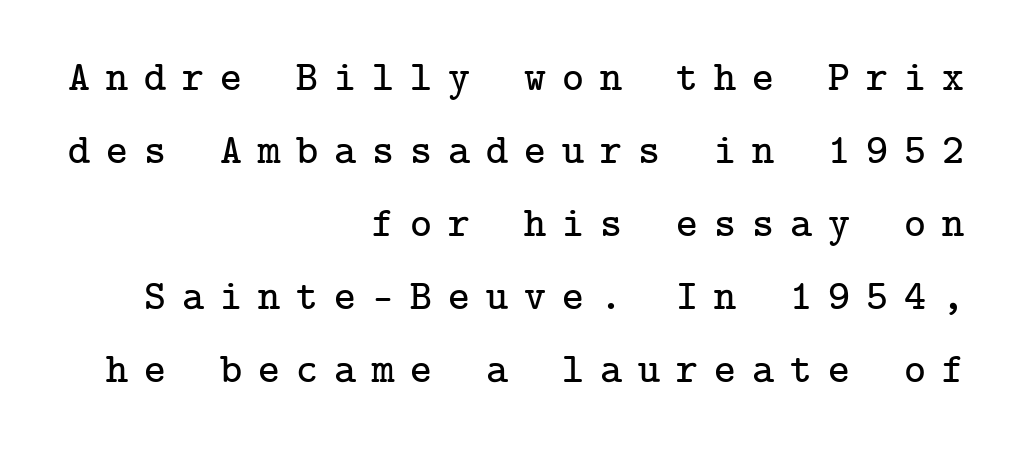
Typeset ragged left — the right edge is the straight one. Yep, those are serifs on the letters. Between one letter and the next there's a generous, obvious gap. Vertical strokes here are truly vertical.
